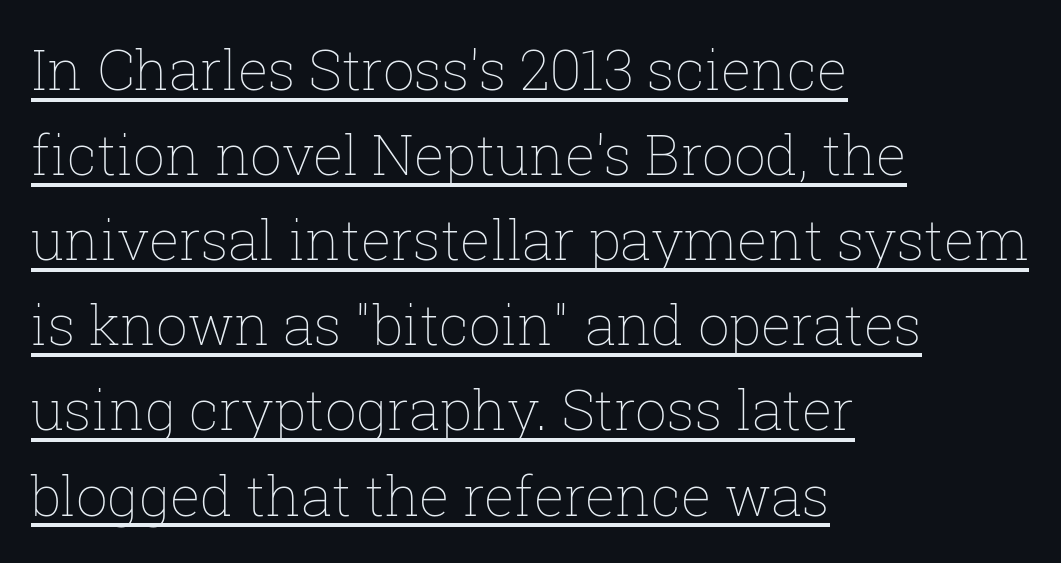
{"italic": "no", "bold": "no", "weight": "thin", "width": "normal", "stroke_contrast": "low", "x_height": "medium", "monospaced": "no", "underline": "yes", "align": "left", "line_spacing": "normal", "line_spacing_ratio": 1.52, "letter_spacing": "normal", "letter_spacing_em": 0.0, "glyph_px": 56}
